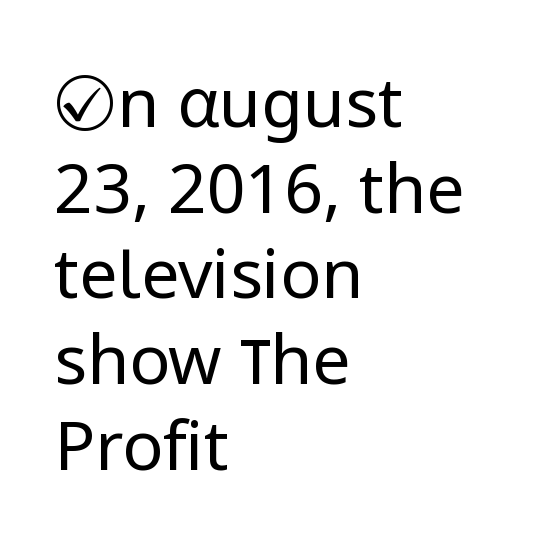
The image shows 68 px regular-weight sans-serif type, upright; set left-aligned, normal line spacing (1.26x), normal letter spacing, not underlined; low stroke contrast and a medium x-height.
